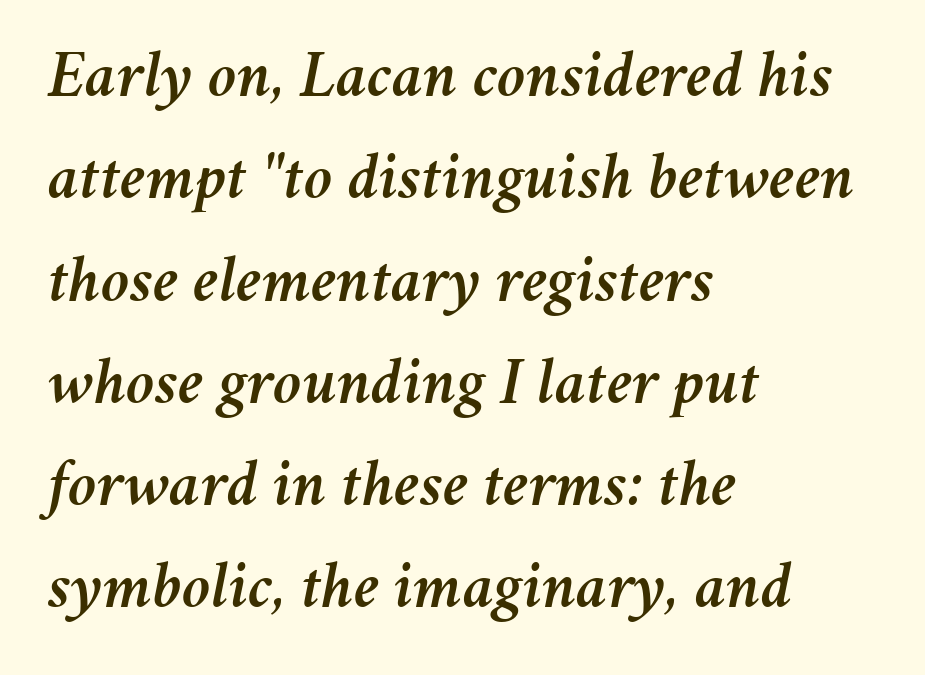
The image shows 66 px text type, italic (leaning right); set left-aligned, normal line spacing (1.55x), normal letter spacing, not underlined; medium stroke contrast and a medium x-height.
